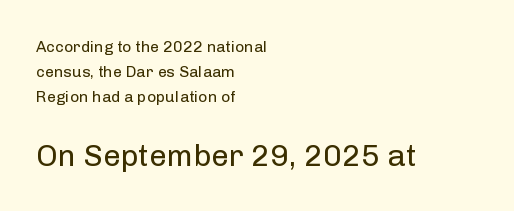
Glyph-to-glyph distance matches everyday printed text. The specimen omits any rule beneath the text block's lines. Posture: upright roman. One glance says typical: line gaps are just what's usual. Summary of weight: not heavy and not bold.
